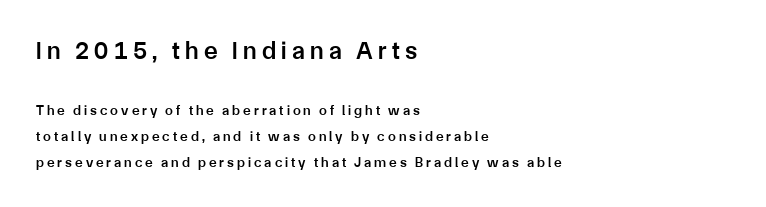
Q: Is the text bold? A: Semi-bold.
Q: Is the text italic (slanted)? A: No, it is upright.
Q: Is the text underlined? A: No.
Q: How is the paragraph aligned? A: Left-aligned.
Q: Is the spacing between letters normal or unusually wide? A: Unusually wide.
Q: Which block of text is set in a larger size, the first (top) or the second (bottom)? A: The first (top) one.
